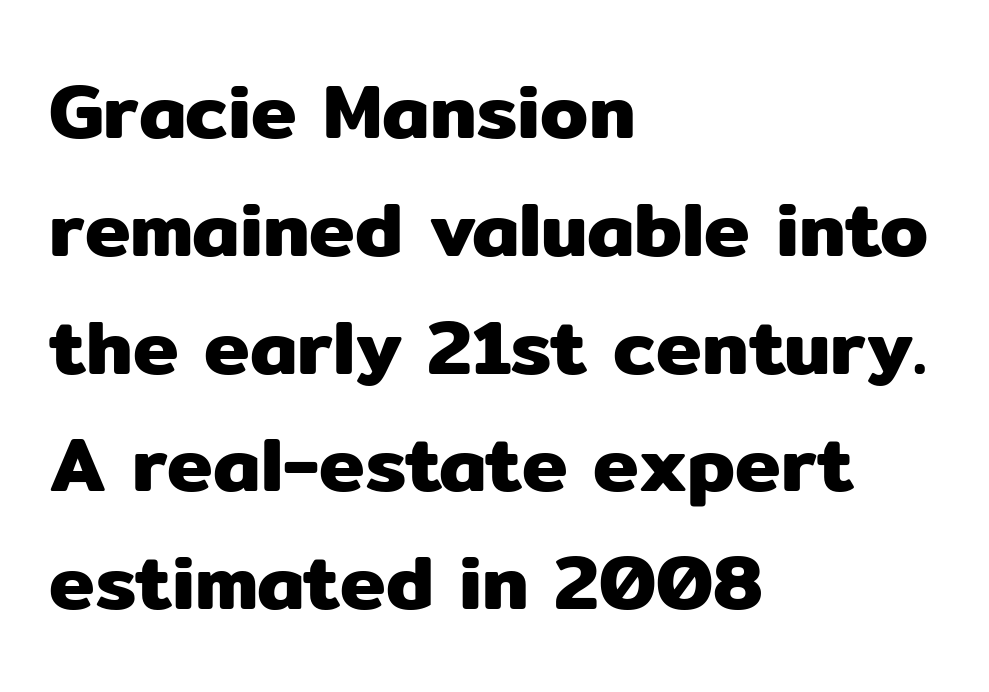
The letters sit at their default tracking, neither squeezed nor spread. Each letter's strokes conclude bluntly, with no projecting serifs. Letters rest on an invisible, unmarked baseline. A typesetter would call this proportional, since set widths differ per character. Tall strokes in this sample are plumb rather than angled. Does the copy run flush right? No — it runs flush left.
